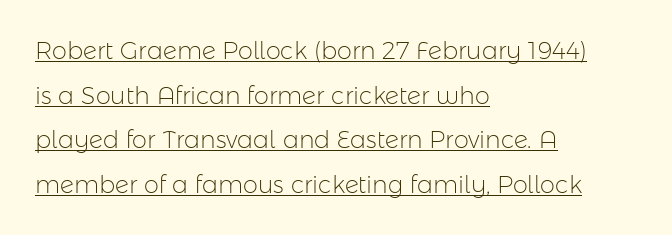
{"italic": "no", "bold": "no", "underline": "yes", "align": "left", "line_spacing_ratio": 1.86, "letter_spacing": "normal", "letter_spacing_em": 0.0, "glyph_px": 24}
